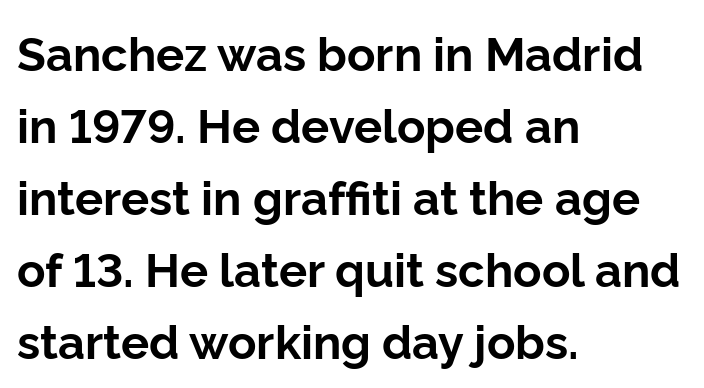
Casual observation: everything's shoved over to the left. A normal amount of white space separates one row of letters from the next. Nobody drew a line under any word here. The font's upright variant was chosen for this text. The letters advance in unequal steps, a hallmark of proportional type. Each letter's strokes conclude bluntly, with no projecting serifs.
